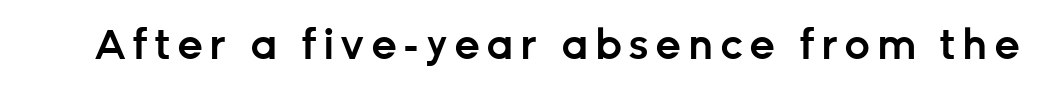
Q: Is the text bold? A: Semi-bold.
Q: Is the text italic (slanted)? A: No, it is upright.
Q: Is the typeface a serif or a sans-serif typeface? A: Sans-serif.
Q: Is the text underlined? A: No.
Q: Width (condensed, normal, or wide)? A: Normal.
Q: Stroke contrast? A: Low.
Q: x-height? A: Medium.
Q: Monospaced? A: No.
